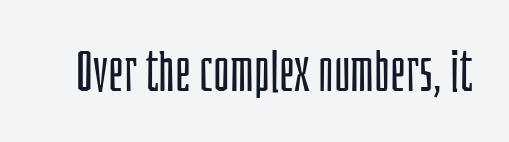
{"serif": "no", "italic": "no", "bold": "no", "weight": "light", "width": "condensed", "stroke_contrast": "low", "x_height": "large", "monospaced": "no", "underline": "no", "letter_spacing": "normal", "letter_spacing_em": 0.0, "glyph_px": 56}
